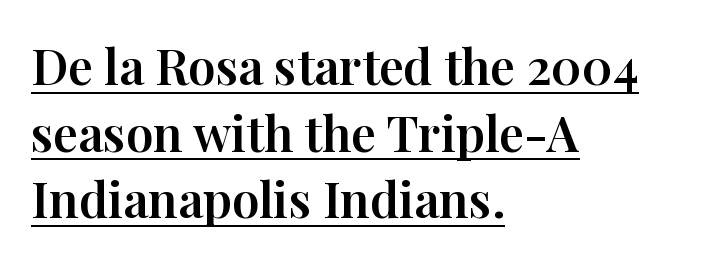
The image shows 49 px serif type, upright; set left-aligned, normal line spacing (1.36x), normal letter spacing, underlined; high stroke contrast and a medium x-height.
